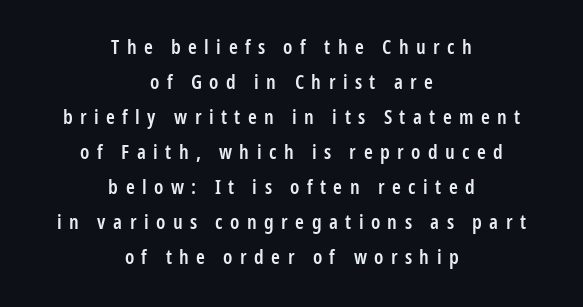
Q: Is the text bold? A: Semi-bold.
Q: Is the text italic (slanted)? A: No, it is upright.
Q: Is the text underlined? A: No.
Q: How is the paragraph aligned? A: Centered.
Q: Is the spacing between letters normal or unusually wide? A: Unusually wide.
